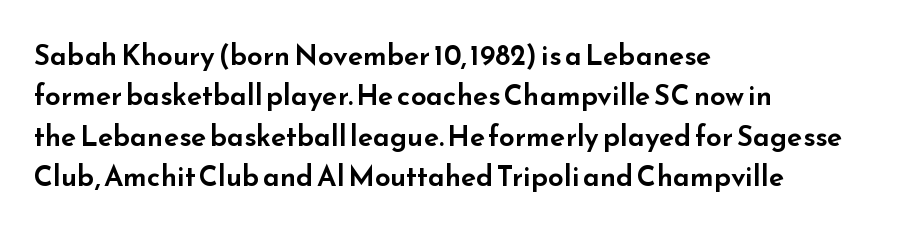
{"serif": "no", "italic": "no", "width": "wide", "stroke_contrast": "low", "x_height": "small", "monospaced": "no", "underline": "no", "align": "left", "line_spacing": "normal", "line_spacing_ratio": 1.44, "letter_spacing": "normal", "letter_spacing_em": 0.0, "glyph_px": 28}
